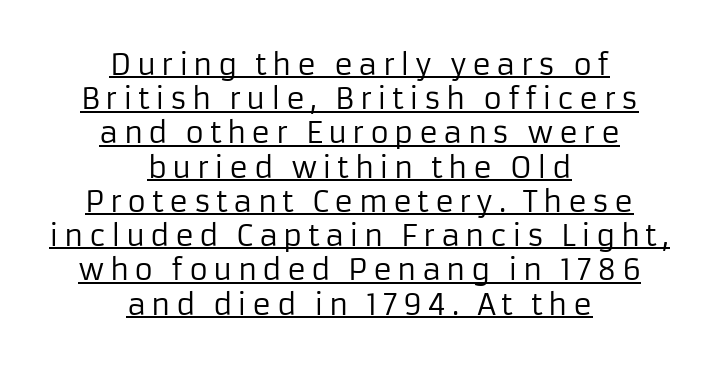
Stroke mass is kept to a normal reading level or below. Here the designer chose a conventional face with non-uniform glyph widths. Classification — sans serif. You can tell it's not italic because the verticals are truly vertical. Is there an underline? Yes — a line sits under the letters.
